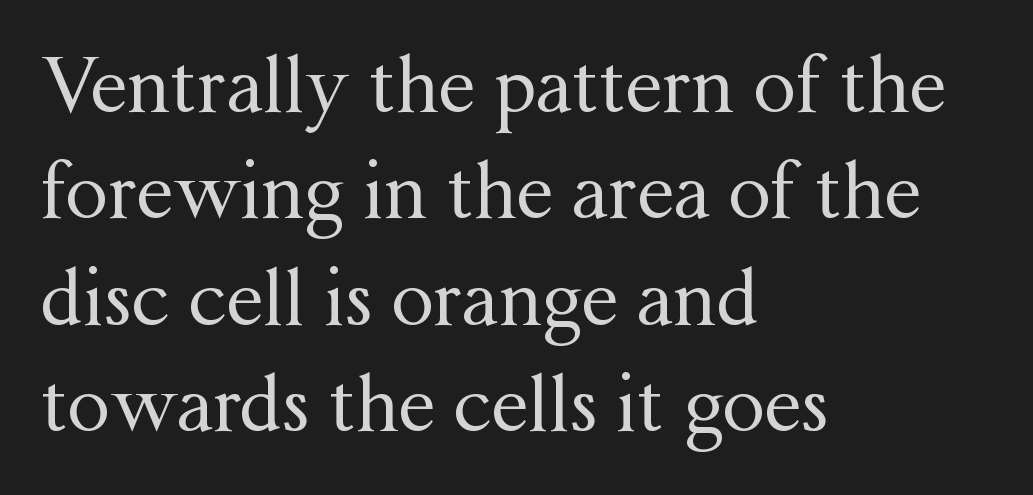
Regular leading. The face used here is rendered with its standard letterfit. This is serif lettering, the kind often seen in printed books. The letters advance in unequal steps, a hallmark of proportional type. The passage is arranged the way most books set body copy — flush left. The string is rendered with underlining switched off.
